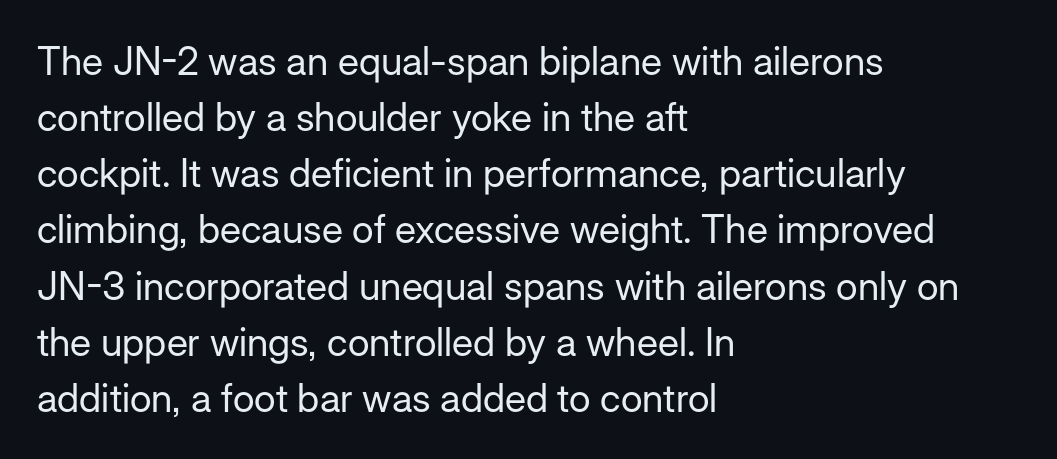
{"serif": "no", "italic": "no", "bold": "no", "weight": "regular", "width": "normal", "stroke_contrast": "low", "x_height": "medium", "monospaced": "no", "underline": "no", "align": "left", "line_spacing": "normal", "line_spacing_ratio": 1.44, "letter_spacing": "normal", "letter_spacing_em": 0.0, "glyph_px": 39}
